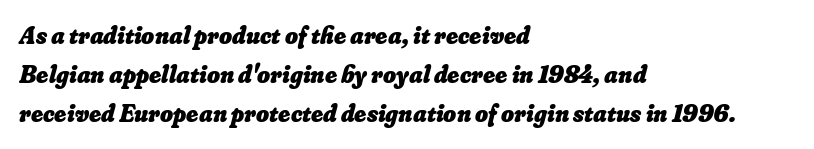
{"bold": "yes", "underline": "no", "align": "left", "line_spacing": "normal", "line_spacing_ratio": 1.57, "letter_spacing": "normal", "letter_spacing_em": 0.0, "glyph_px": 25}
